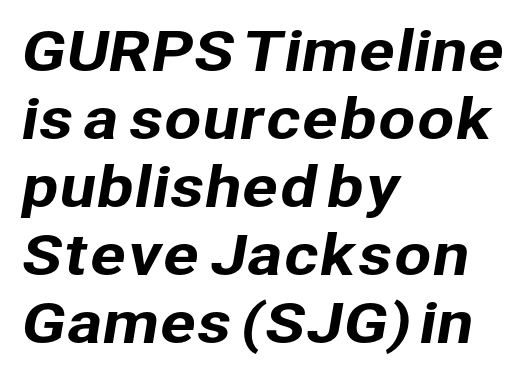
{"serif": "no", "width": "normal", "stroke_contrast": "low", "x_height": "medium", "monospaced": "no", "underline": "no", "align": "left", "line_spacing": "normal", "line_spacing_ratio": 1.26, "letter_spacing": "normal", "letter_spacing_em": 0.0, "glyph_px": 54}
